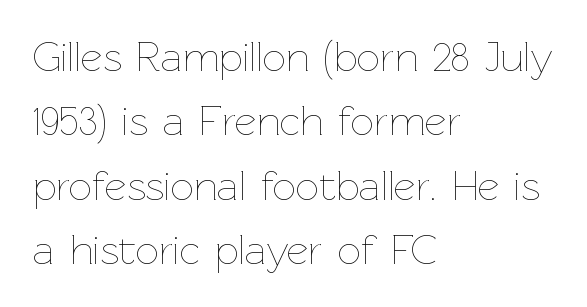
Here the glyphs are tracked normally, forming tight word shapes. The type sits square on the baseline with zero lean. You could not count columns in this text — the font is proportionally spaced. Each stroke keeps to a modest, everyday thickness or less. Underline: absent. If you drew a ruler down the left edge, every line would touch it.
